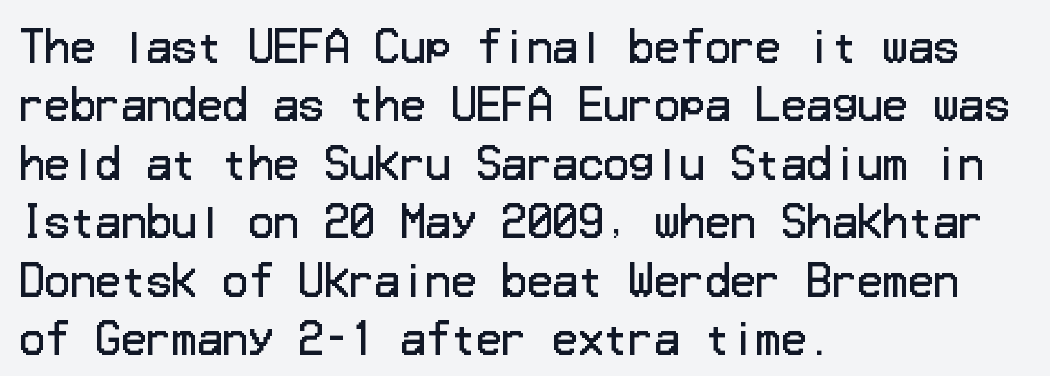
Caption: face not bold, strokes unweighted. Vertical strokes here are truly vertical. The text was rendered using a sans face with plain stroke endings. Tracking here is standard; glyphs follow each other at the usual distance.
